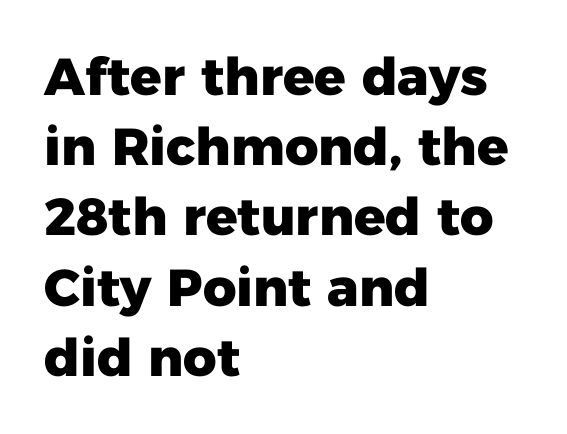
Q: Is the text bold? A: Yes.
Q: Is the text italic (slanted)? A: No, it is upright.
Q: Is the typeface a serif or a sans-serif typeface? A: Sans-serif.
Q: Is the text underlined? A: No.
Q: How is the paragraph aligned? A: Left-aligned.
Q: Is the spacing between letters normal or unusually wide? A: Normal.
Q: Is the spacing between lines tight, normal or loose? A: Normal.
Q: Width (condensed, normal, or wide)? A: Normal.
Q: Stroke contrast? A: Low.
Q: x-height? A: Medium.
Q: Monospaced? A: No.
